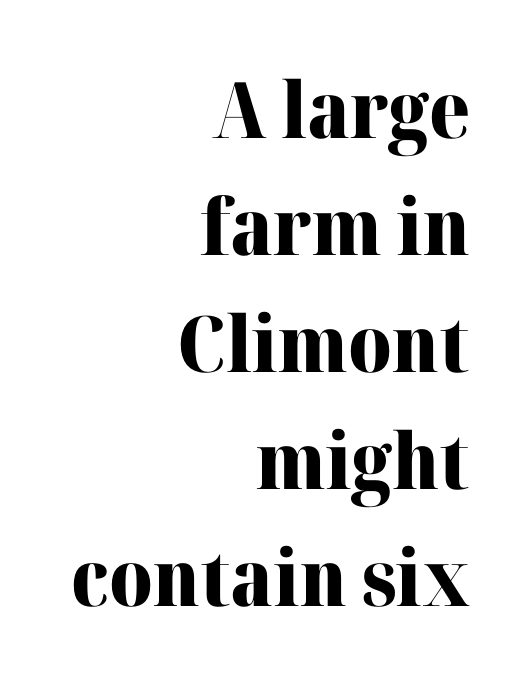
Q: Is the text bold? A: Yes.
Q: Is the text italic (slanted)? A: No, it is upright.
Q: Is the typeface a serif or a sans-serif typeface? A: Serif.
Q: Is the text underlined? A: No.
Q: How is the paragraph aligned? A: Right-aligned.
Q: Is the spacing between letters normal or unusually wide? A: Normal.
Q: Is the spacing between lines tight, normal or loose? A: Normal.
Q: Width (condensed, normal, or wide)? A: Normal.
Q: Stroke contrast? A: High.
Q: x-height? A: Medium.
Q: Monospaced? A: No.
